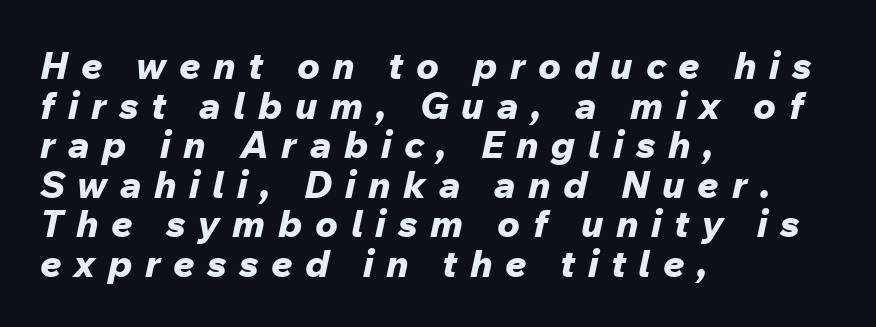
{"italic": "yes", "lean": "right", "slant_degrees": 12, "bold": "yes", "weight": "bold", "width": "normal", "stroke_contrast": "low", "x_height": "medium", "monospaced": "no", "underline": "no", "align": "left", "line_spacing": "tight", "line_spacing_ratio": 1.04, "letter_spacing": "wide", "letter_spacing_em": 0.33, "glyph_px": 38}
